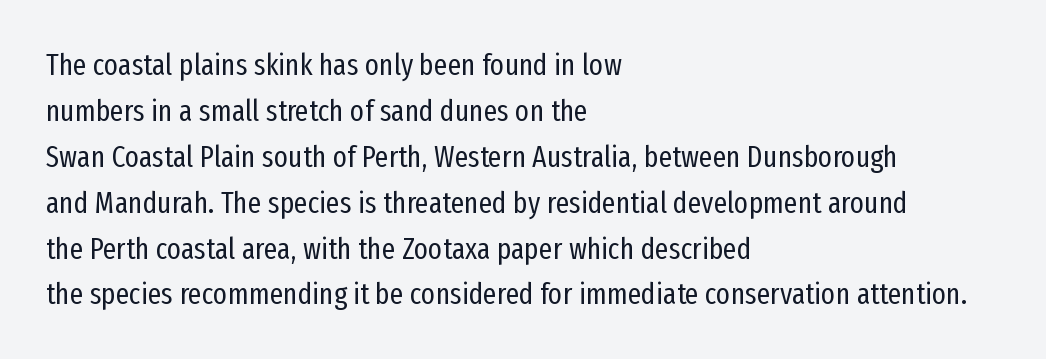
The image shows 30 px regular-weight, condensed sans-serif type, upright; set left-aligned, normal line spacing (1.53x), normal letter spacing, not underlined; low stroke contrast and a medium x-height.
